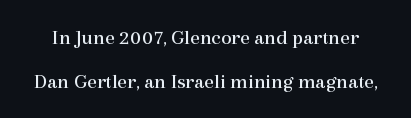
The image shows 21 px text type, upright; set loose line spacing (2.08x), normal letter spacing, not underlined.
